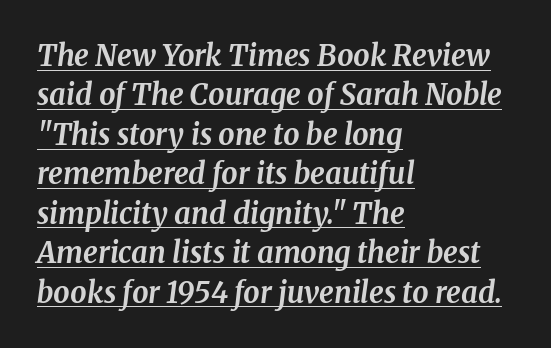
The typesetting leans heavy: a genuine bold. The passage shown is typeset with a serif family. Where is the straight margin? On the left. You can tell it's italic because the verticals aren't actually vertical.
